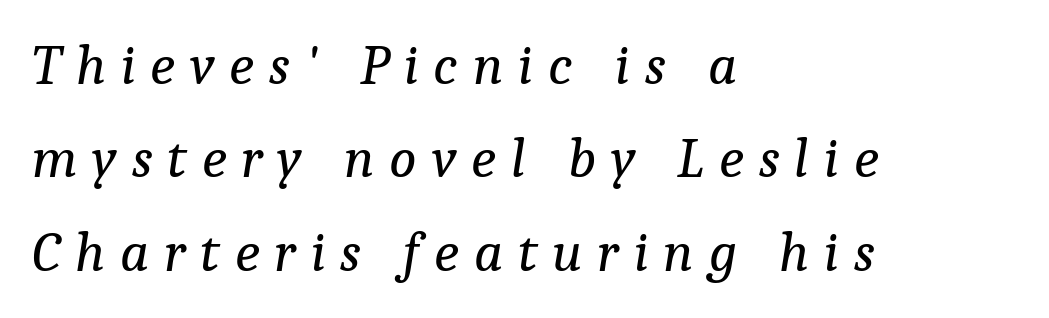
{"serif": "yes", "italic": "yes", "lean": "right", "slant_degrees": 9, "bold": "no", "weight": "regular", "width": "normal", "stroke_contrast": "low", "x_height": "medium", "monospaced": "no", "underline": "no", "align": "left", "line_spacing": "normal", "line_spacing_ratio": 1.64, "letter_spacing": "wide", "letter_spacing_em": 0.26, "glyph_px": 57}
